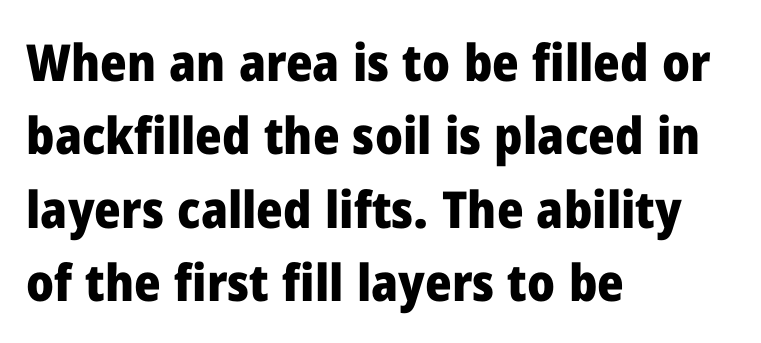
{"serif": "no", "italic": "no", "bold": "yes", "weight": "heavy", "width": "normal", "stroke_contrast": "low", "x_height": "medium", "monospaced": "no", "underline": "no", "align": "left", "line_spacing": "normal", "line_spacing_ratio": 1.44, "letter_spacing": "normal", "letter_spacing_em": 0.0, "glyph_px": 51}
